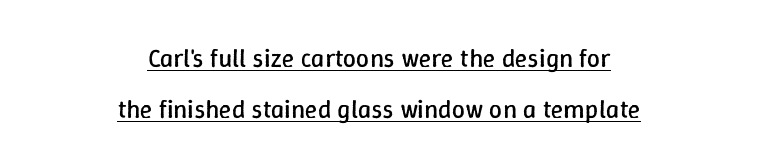
{"italic": "no", "bold": "no", "underline": "yes", "align": "center", "line_spacing": "loose", "line_spacing_ratio": 1.98, "letter_spacing": "normal", "letter_spacing_em": 0.0, "glyph_px": 26}
